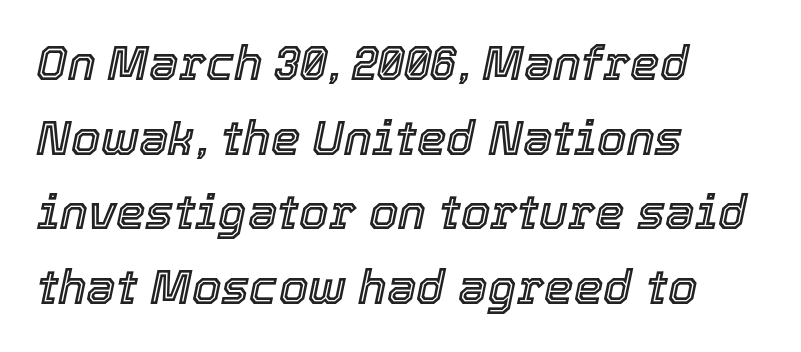
The image shows 47 px text type, italic (leaning right); set left-aligned, normal line spacing (1.59x), normal letter spacing, not underlined; a medium x-height.
